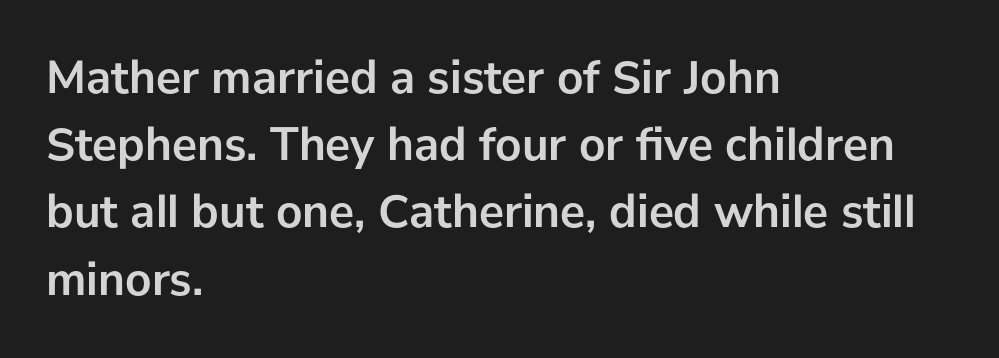
Q: Is the text bold? A: Yes.
Q: Is the text italic (slanted)? A: No, it is upright.
Q: Is the typeface a serif or a sans-serif typeface? A: Sans-serif.
Q: Is the text underlined? A: No.
Q: How is the paragraph aligned? A: Left-aligned.
Q: Is the spacing between letters normal or unusually wide? A: Normal.
Q: Is the spacing between lines tight, normal or loose? A: Normal.
Q: Width (condensed, normal, or wide)? A: Normal.
Q: Stroke contrast? A: Low.
Q: x-height? A: Medium.
Q: Monospaced? A: No.
